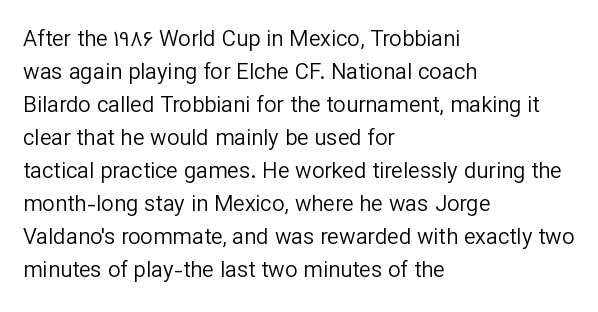
Q: Is the text bold? A: No.
Q: Is the text italic (slanted)? A: No, it is upright.
Q: Is the text underlined? A: No.
Q: How is the paragraph aligned? A: Left-aligned.
Q: Is the spacing between letters normal or unusually wide? A: Normal.
Q: Is the spacing between lines tight, normal or loose? A: Normal.
